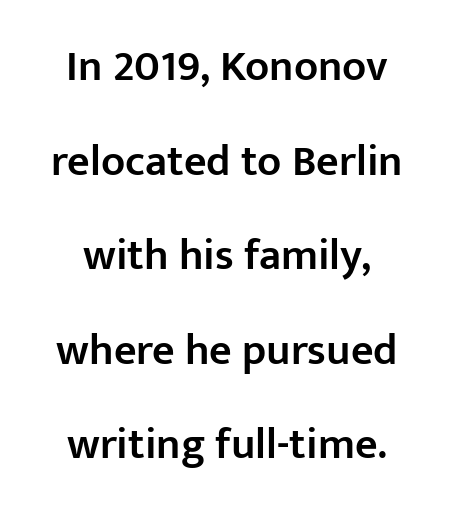
Q: Is the text bold? A: Semi-bold.
Q: Is the text italic (slanted)? A: No, it is upright.
Q: Is the typeface a serif or a sans-serif typeface? A: Sans-serif.
Q: Is the text underlined? A: No.
Q: How is the paragraph aligned? A: Centered.
Q: Is the spacing between letters normal or unusually wide? A: Normal.
Q: Is the spacing between lines tight, normal or loose? A: Loose.
Q: Width (condensed, normal, or wide)? A: Normal.
Q: Stroke contrast? A: Low.
Q: x-height? A: Medium.
Q: Monospaced? A: No.
